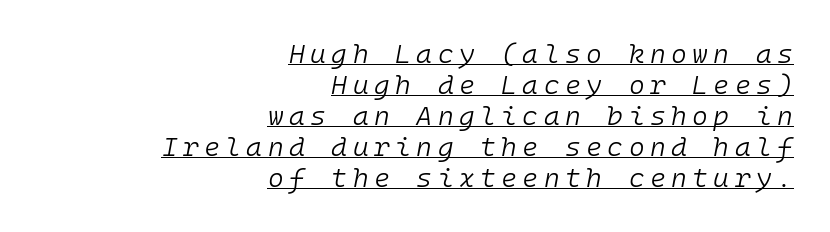
{"italic": "yes", "lean": "right", "slant_degrees": 10, "bold": "no", "underline": "yes", "align": "right", "line_spacing": "tight", "line_spacing_ratio": 1.15, "letter_spacing": "wide", "letter_spacing_em": 0.2, "glyph_px": 27}
